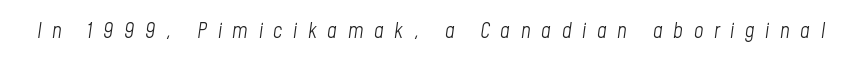
The typography opts for an oblique posture over an upright one. Is this a heavy cut? Hardly; it is regular or lighter. The face used here is rendered with a markedly widened letterfit. Check under the words: just untouched page.
